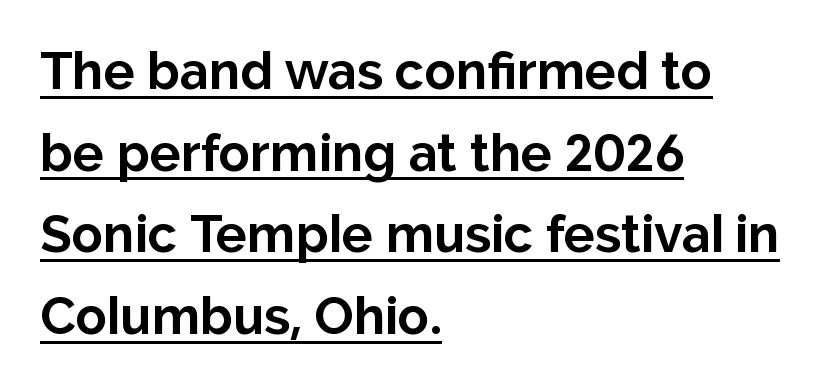
{"serif": "no", "italic": "no", "bold": "yes", "weight": "bold", "width": "normal", "stroke_contrast": "low", "x_height": "medium", "monospaced": "no", "underline": "yes", "align": "left", "line_spacing": "normal", "line_spacing_ratio": 1.57, "letter_spacing": "normal", "letter_spacing_em": 0.0, "glyph_px": 52}
